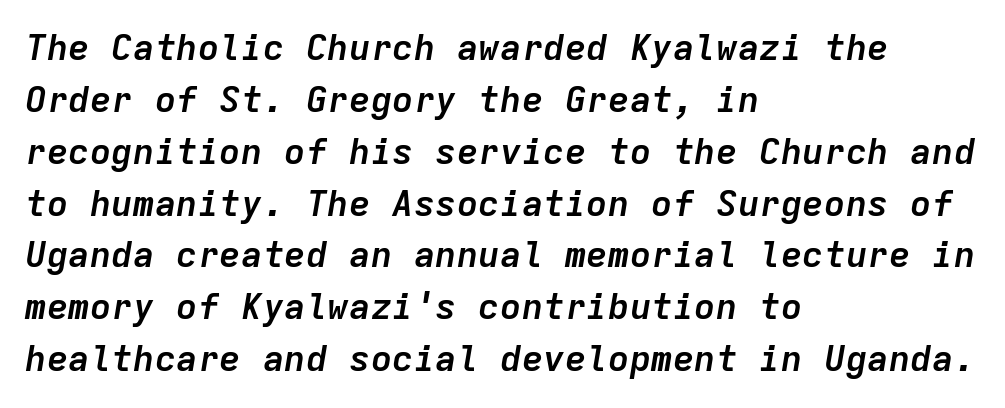
The image shows 36 px semibold type, italic (leaning right), monospaced; set left-aligned, normal line spacing (1.44x), normal letter spacing, not underlined; low stroke contrast and a medium x-height.
